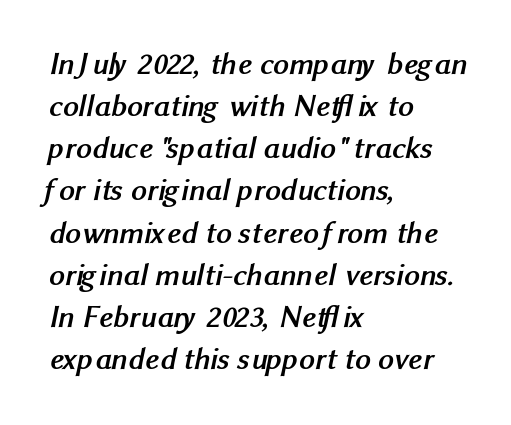
The image shows 31 px semibold sans-serif type; set left-aligned, normal line spacing (1.36x), normal letter spacing, not underlined; medium stroke contrast and a medium x-height.
